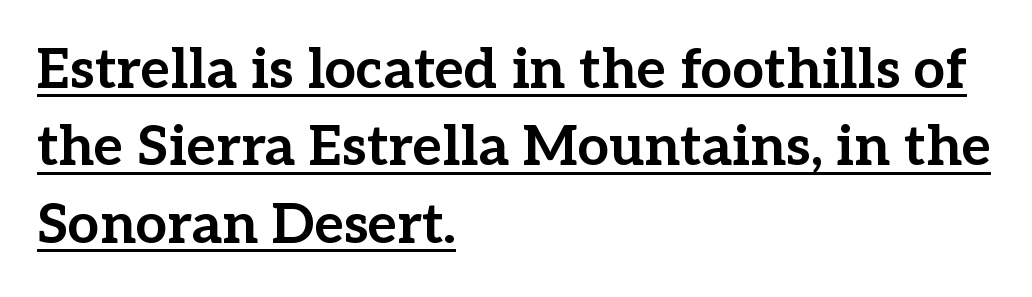
{"serif": "yes", "italic": "no", "bold": "yes", "weight": "bold", "width": "normal", "stroke_contrast": "low", "x_height": "medium", "monospaced": "no", "underline": "yes", "align": "left", "line_spacing": "normal", "line_spacing_ratio": 1.38, "letter_spacing": "normal", "letter_spacing_em": 0.0, "glyph_px": 56}
